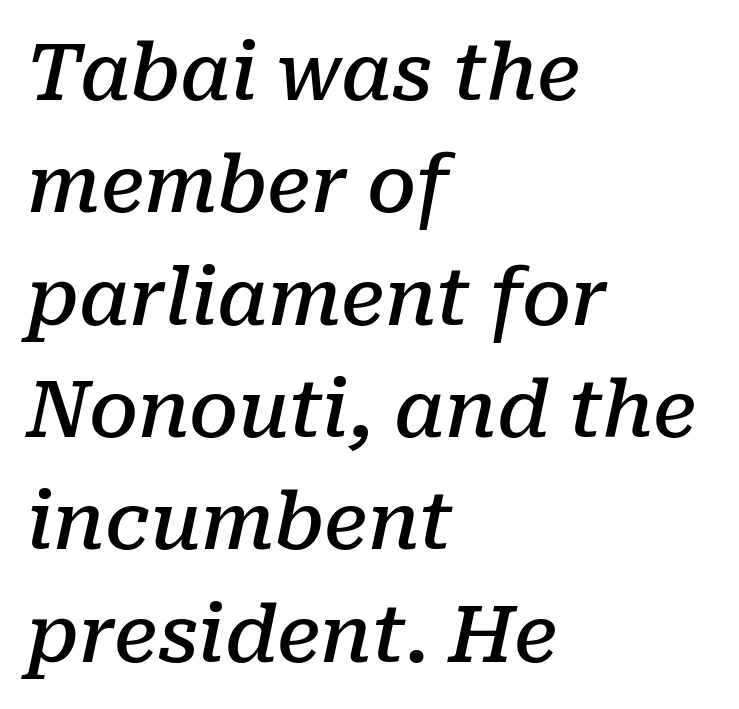
{"serif": "yes", "italic": "yes", "lean": "right", "slant_degrees": 10, "bold": "semi", "weight": "semibold", "width": "normal", "stroke_contrast": "low", "x_height": "medium", "monospaced": "no", "underline": "no", "align": "left", "line_spacing": "normal", "line_spacing_ratio": 1.44, "letter_spacing": "normal", "letter_spacing_em": 0.0, "glyph_px": 78}
